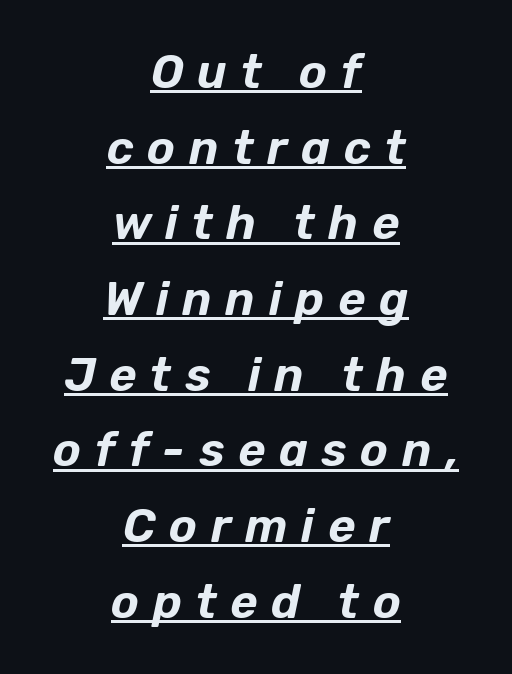
The image shows 47 px text type, italic (leaning right); set centered, normal line spacing (1.61x), unusually wide letter spacing (+0.29 em), underlined; low stroke contrast and a medium x-height.
